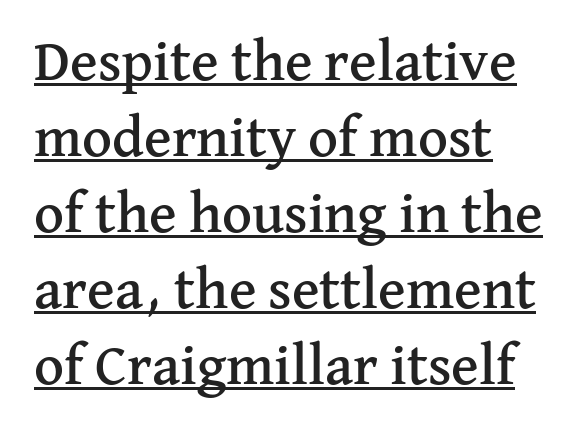
{"serif": "yes", "italic": "no", "width": "normal", "stroke_contrast": "medium", "x_height": "medium", "monospaced": "no", "underline": "yes", "align": "left", "line_spacing": "normal", "line_spacing_ratio": 1.31, "letter_spacing": "normal", "letter_spacing_em": 0.0, "glyph_px": 58}
